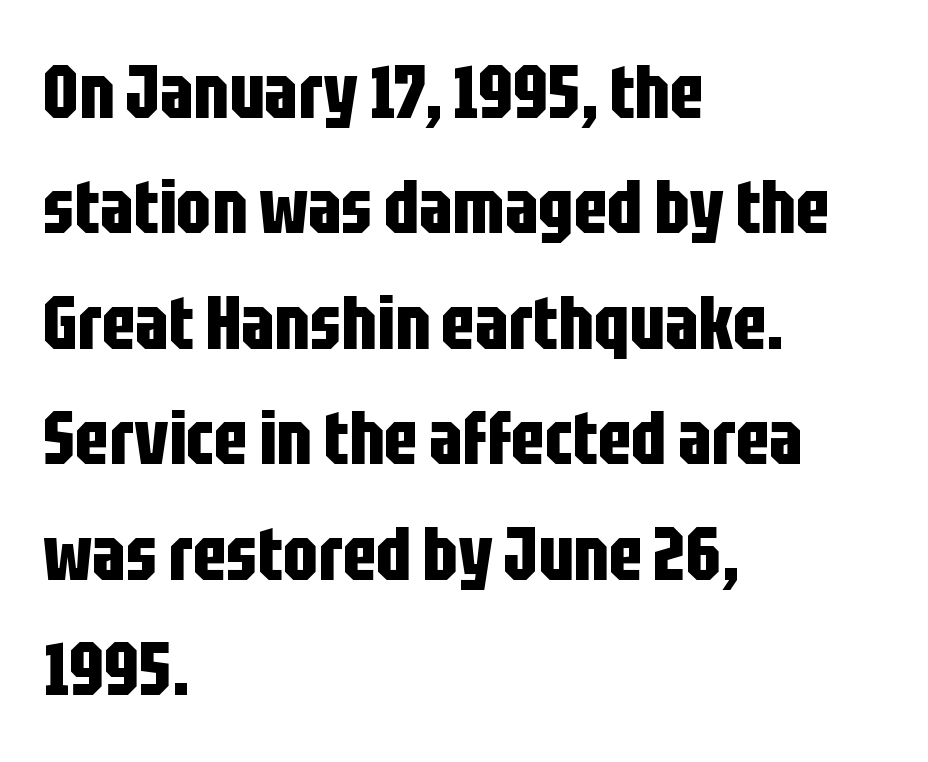
Q: Is the text bold? A: Yes.
Q: Is the text italic (slanted)? A: No, it is upright.
Q: Is the typeface a serif or a sans-serif typeface? A: Sans-serif.
Q: Is the text underlined? A: No.
Q: How is the paragraph aligned? A: Left-aligned.
Q: Is the spacing between letters normal or unusually wide? A: Normal.
Q: Is the spacing between lines tight, normal or loose? A: Normal.
Q: Width (condensed, normal, or wide)? A: Condensed.
Q: Stroke contrast? A: Low.
Q: x-height? A: Large.
Q: Monospaced? A: No.
